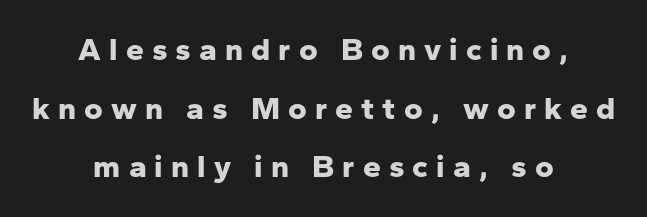
{"serif": "no", "italic": "no", "bold": "yes", "weight": "bold", "width": "normal", "stroke_contrast": "low", "x_height": "medium", "monospaced": "no", "underline": "no", "align": "center", "line_spacing_ratio": 1.83, "letter_spacing": "wide", "letter_spacing_em": 0.25, "glyph_px": 32}
